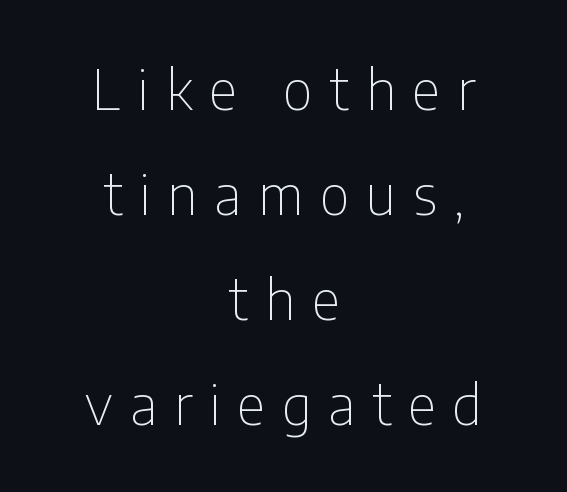
{"serif": "no", "italic": "no", "bold": "no", "weight": "thin", "width": "condensed", "stroke_contrast": "low", "x_height": "medium", "monospaced": "no", "underline": "no", "align": "center", "line_spacing": "loose", "line_spacing_ratio": 1.91, "letter_spacing": "wide", "letter_spacing_em": 0.31, "glyph_px": 55}
